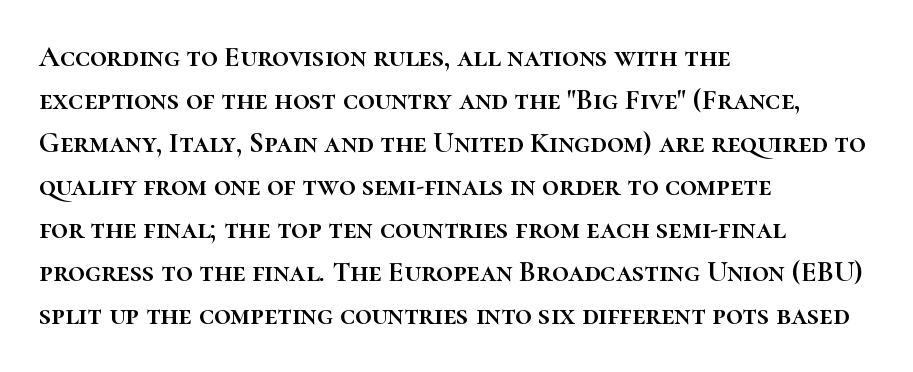
Upright lettering throughout. The string is rendered with underlining switched off. These lines are rendered in a variable-pitch font. Regarding leading, the lines here are spaced in the standard way. A classic flush-left, rag-right setting is used for this passage.
